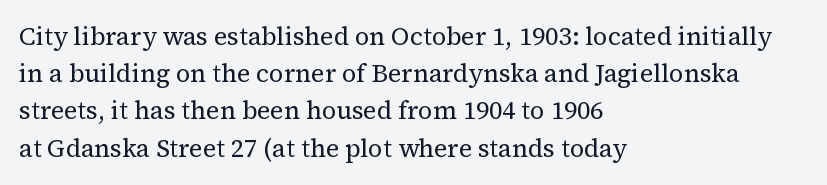
The image shows 25 px text type, upright; set left-aligned, normal line spacing (1.49x), normal letter spacing, not underlined.
